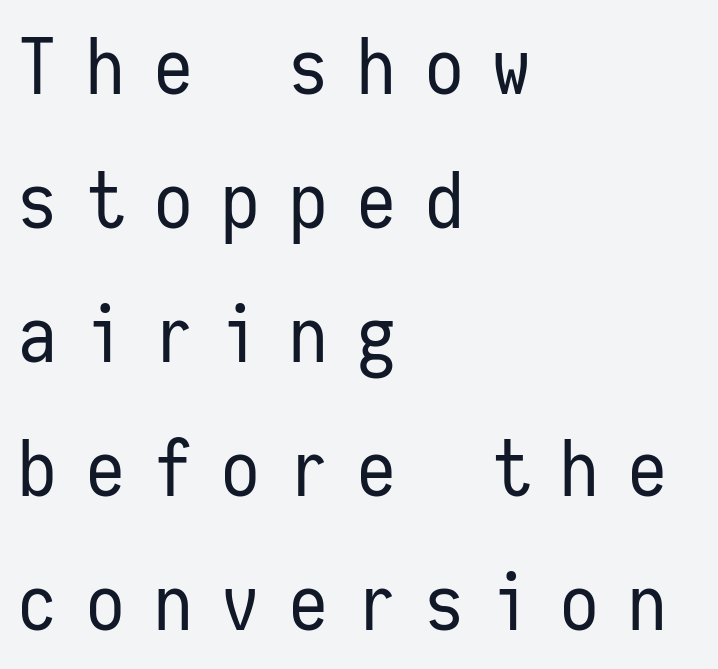
The image shows 77 px regular-weight, condensed sans-serif type, upright, monospaced; set left-aligned, line spacing 1.74x, unusually wide letter spacing (+0.38 em), not underlined; low stroke contrast and a medium x-height.
